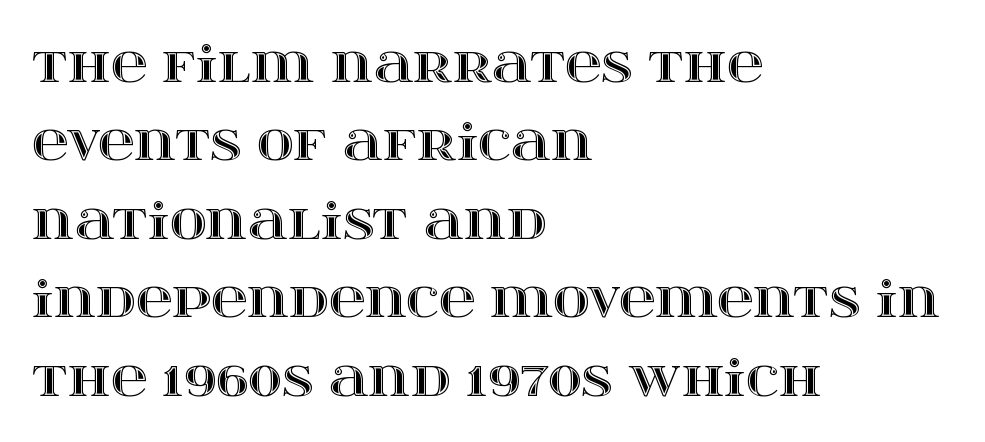
The image shows 50 px wide type, upright; set left-aligned, normal line spacing (1.57x), normal letter spacing, not underlined; a large x-height.
